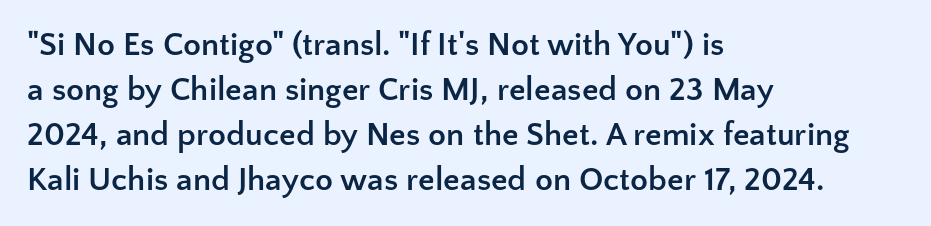
The image shows 33 px semibold sans-serif type, upright; set left-aligned, normal line spacing (1.36x), normal letter spacing, not underlined; low stroke contrast and a medium x-height.
